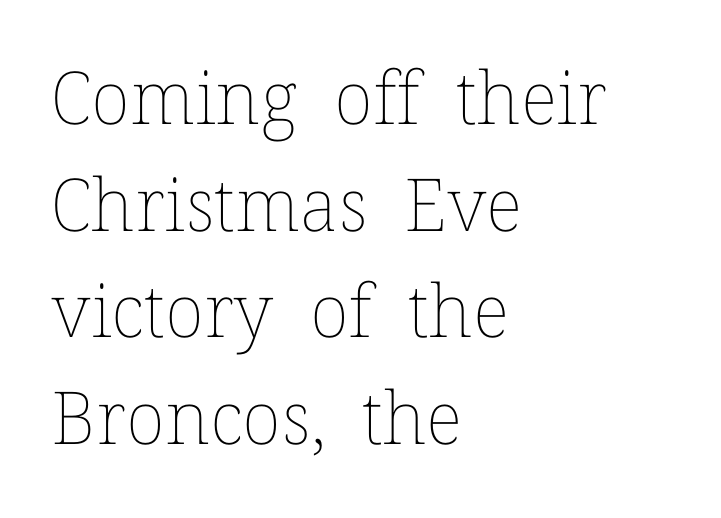
The image shows 73 px thin type, upright; set left-aligned, normal line spacing (1.46x), normal letter spacing, not underlined; low stroke contrast and a medium x-height.
